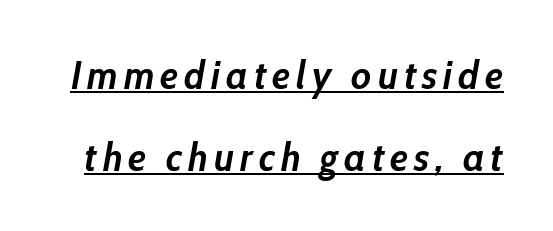
{"italic": "yes", "lean": "right", "slant_degrees": 10, "bold": "yes", "weight": "semibold", "width": "condensed", "stroke_contrast": "low", "x_height": "medium", "monospaced": "no", "underline": "yes", "line_spacing": "loose", "line_spacing_ratio": 2.05, "glyph_px": 40}
